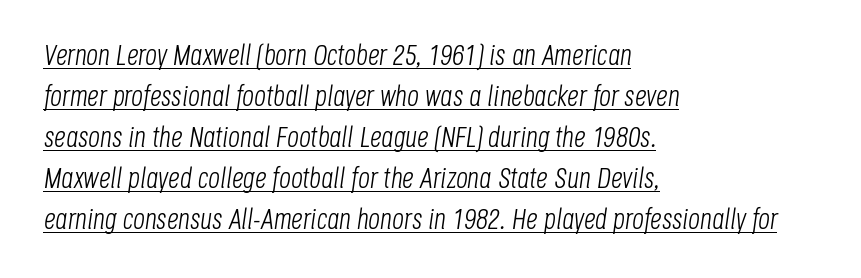
Q: Is the text bold? A: No.
Q: Is the text italic (slanted)? A: Yes, it leans right by about 8 degrees.
Q: Is the text underlined? A: Yes.
Q: How is the paragraph aligned? A: Left-aligned.
Q: Is the spacing between letters normal or unusually wide? A: Normal.
Q: Is the spacing between lines tight, normal or loose? A: Normal.
Q: Width (condensed, normal, or wide)? A: Condensed.
Q: Stroke contrast? A: Low.
Q: x-height? A: Large.
Q: Monospaced? A: No.
